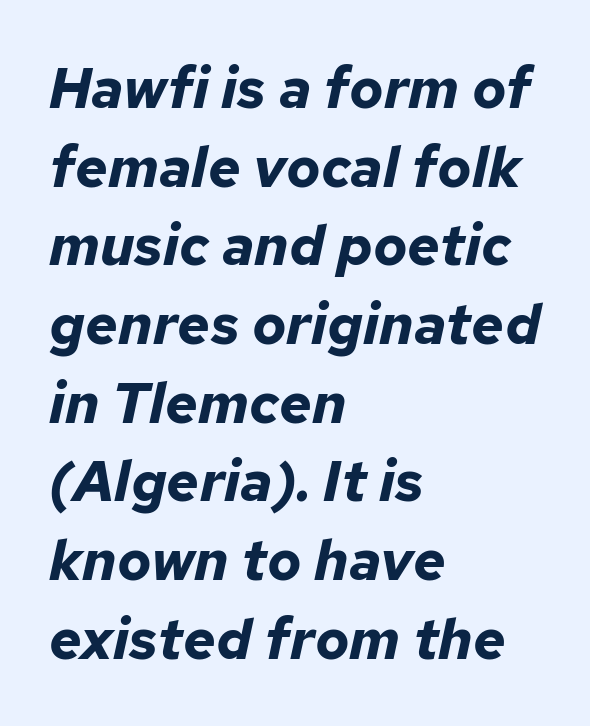
The image shows 57 px bold type, italic (leaning right); set left-aligned, normal line spacing (1.38x), normal letter spacing, not underlined; low stroke contrast and a medium x-height.
